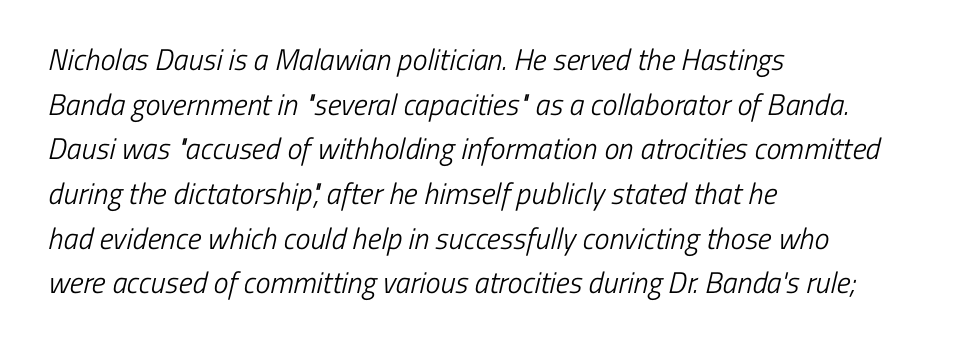
Plain, unruled lines of type. The letterforms sit shoulder to shoulder at normal distance. The glyphs in this specimen are sans serif. If you measured baseline to baseline, you'd find a middling distance.
